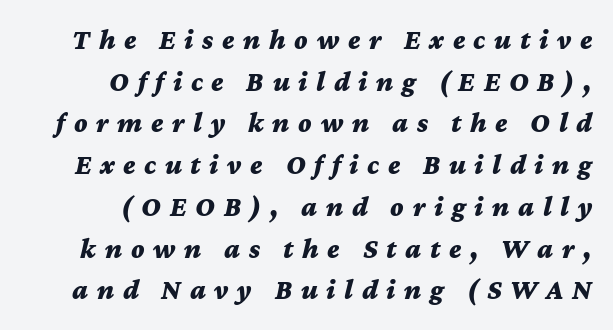
{"italic": "yes", "lean": "right", "slant_degrees": 12, "bold": "yes", "weight": "bold", "width": "wide", "stroke_contrast": "medium", "x_height": "medium", "monospaced": "no", "underline": "no", "align": "right", "line_spacing": "normal", "line_spacing_ratio": 1.49, "letter_spacing": "wide", "letter_spacing_em": 0.31, "glyph_px": 28}
